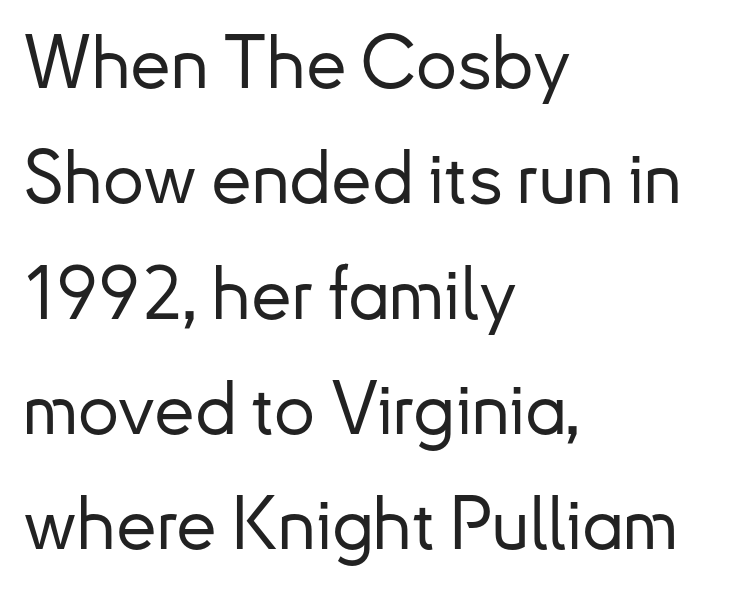
Q: Is the text italic (slanted)? A: No, it is upright.
Q: Is the typeface a serif or a sans-serif typeface? A: Sans-serif.
Q: Is the text underlined? A: No.
Q: How is the paragraph aligned? A: Left-aligned.
Q: Is the spacing between letters normal or unusually wide? A: Normal.
Q: Is the spacing between lines tight, normal or loose? A: Normal.
Q: Width (condensed, normal, or wide)? A: Normal.
Q: Stroke contrast? A: Low.
Q: x-height? A: Small.
Q: Monospaced? A: No.
